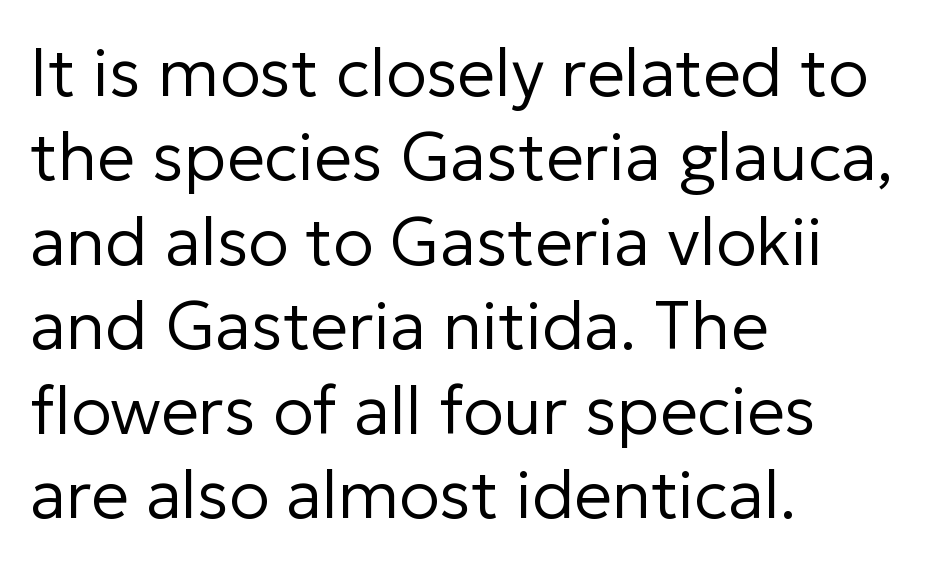
Q: Is the text bold? A: No.
Q: Is the text italic (slanted)? A: No, it is upright.
Q: Is the typeface a serif or a sans-serif typeface? A: Sans-serif.
Q: Is the text underlined? A: No.
Q: How is the paragraph aligned? A: Left-aligned.
Q: Is the spacing between letters normal or unusually wide? A: Normal.
Q: Is the spacing between lines tight, normal or loose? A: Normal.
Q: Width (condensed, normal, or wide)? A: Normal.
Q: Stroke contrast? A: Low.
Q: x-height? A: Medium.
Q: Monospaced? A: No.
